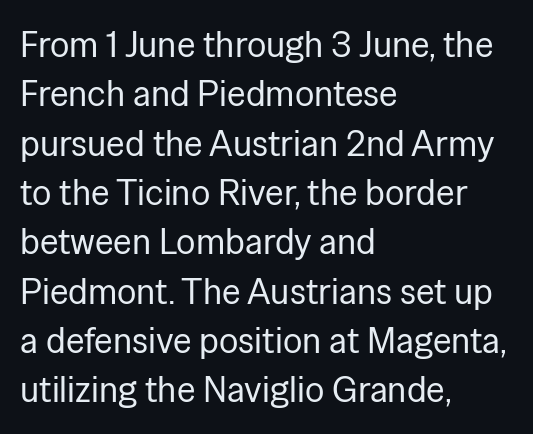
{"serif": "no", "italic": "no", "bold": "no", "weight": "regular", "width": "normal", "stroke_contrast": "low", "x_height": "medium", "monospaced": "no", "underline": "no", "align": "left", "line_spacing": "normal", "line_spacing_ratio": 1.37, "letter_spacing": "normal", "letter_spacing_em": 0.0, "glyph_px": 36}
